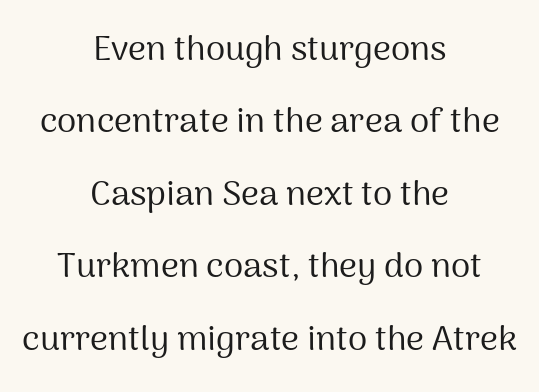
Q: Is the text bold? A: No.
Q: Is the text italic (slanted)? A: No, it is upright.
Q: Is the typeface a serif or a sans-serif typeface? A: Sans-serif.
Q: Is the text underlined? A: No.
Q: How is the paragraph aligned? A: Centered.
Q: Is the spacing between letters normal or unusually wide? A: Normal.
Q: Is the spacing between lines tight, normal or loose? A: Loose.
Q: Width (condensed, normal, or wide)? A: Normal.
Q: Stroke contrast? A: Medium.
Q: x-height? A: Medium.
Q: Monospaced? A: No.
